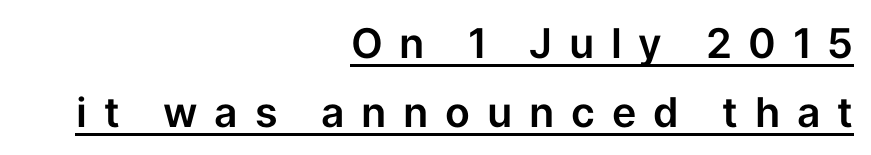
Q: Is the text italic (slanted)? A: No, it is upright.
Q: Is the typeface a serif or a sans-serif typeface? A: Sans-serif.
Q: Is the text underlined? A: Yes.
Q: How is the paragraph aligned? A: Right-aligned.
Q: Is the spacing between letters normal or unusually wide? A: Unusually wide.
Q: Is the spacing between lines tight, normal or loose? A: Normal.
Q: Width (condensed, normal, or wide)? A: Normal.
Q: Stroke contrast? A: Low.
Q: x-height? A: Medium.
Q: Monospaced? A: No.
